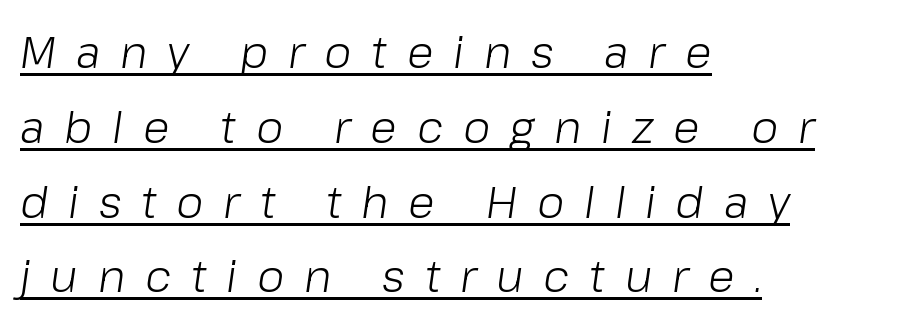
On a weight scale, this lands at 450 or below. The face used here is proportionally spaced, like ordinary book or web type. Each line starts at the same left margin while the right side varies. Students, observe: this is what conventionally led text looks like. There is plenty of visible air inserted between adjacent glyphs. Check the space under the baseline: a stroke is drawn there.
